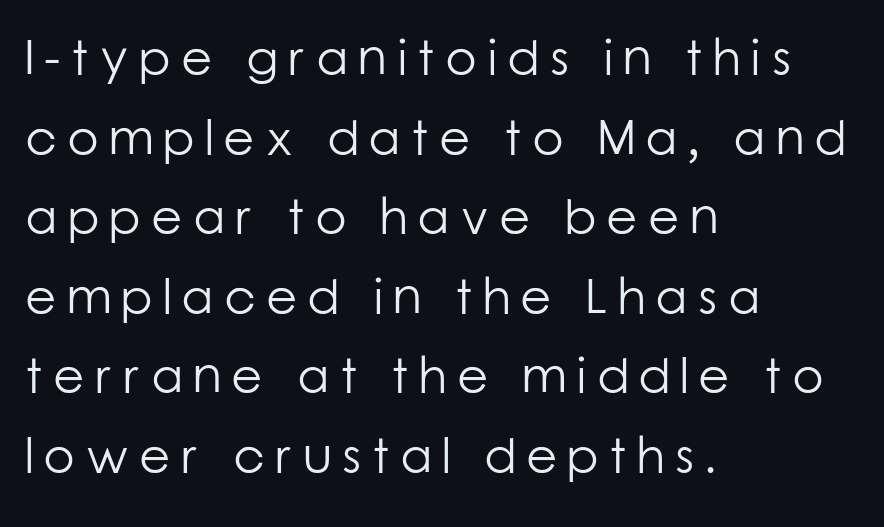
Q: Is the text bold? A: No.
Q: Is the text italic (slanted)? A: No, it is upright.
Q: Is the typeface a serif or a sans-serif typeface? A: Sans-serif.
Q: Is the text underlined? A: No.
Q: How is the paragraph aligned? A: Left-aligned.
Q: Is the spacing between lines tight, normal or loose? A: Normal.
Q: Width (condensed, normal, or wide)? A: Normal.
Q: Stroke contrast? A: Low.
Q: x-height? A: Medium.
Q: Monospaced? A: No.
